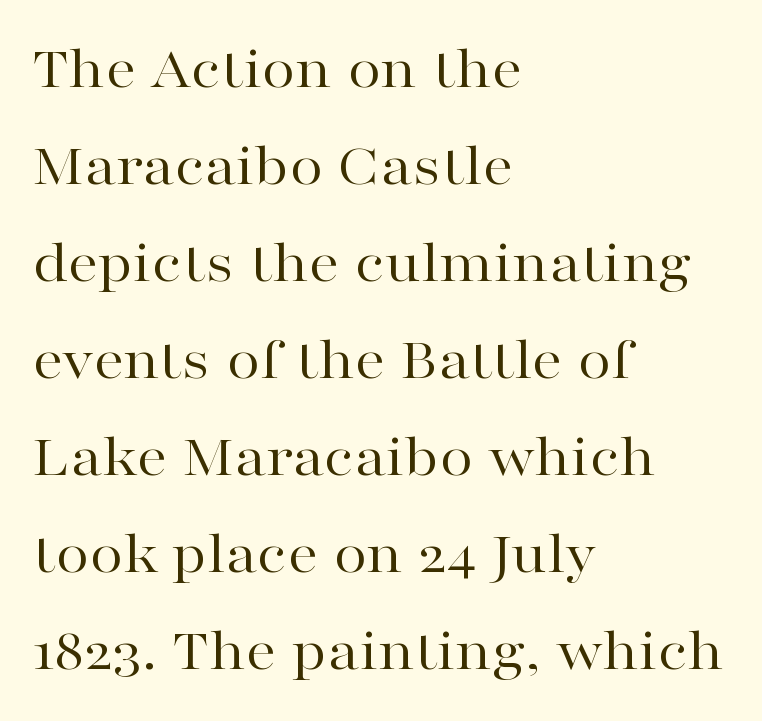
Q: Is the text bold? A: No.
Q: Is the text italic (slanted)? A: No, it is upright.
Q: Is the typeface a serif or a sans-serif typeface? A: Serif.
Q: Is the text underlined? A: No.
Q: How is the paragraph aligned? A: Left-aligned.
Q: Is the spacing between letters normal or unusually wide? A: Normal.
Q: Is the spacing between lines tight, normal or loose? A: Normal.
Q: Width (condensed, normal, or wide)? A: Wide.
Q: Stroke contrast? A: High.
Q: x-height? A: Medium.
Q: Monospaced? A: No.
